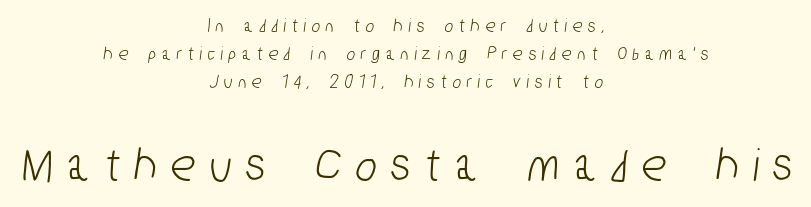
Q: Is the typeface a serif or a sans-serif typeface? A: Sans-serif.
Q: Is the text underlined? A: No.
Q: How is the paragraph aligned? A: Centered.
Q: Is the spacing between letters normal or unusually wide? A: Unusually wide.
Q: Is the spacing between lines tight, normal or loose? A: Normal.
Q: Which block of text is set in a larger size, the first (top) or the second (bottom)? A: The second (bottom) one.
Q: Width (condensed, normal, or wide)? A: Condensed.
Q: Stroke contrast? A: Low.
Q: x-height? A: Medium.
Q: Monospaced? A: No.
